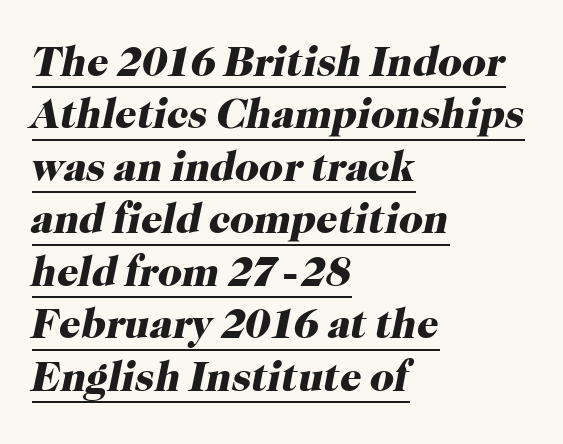
{"serif": "yes", "italic": "yes", "lean": "right", "slant_degrees": 12, "bold": "yes", "weight": "heavy", "width": "normal", "stroke_contrast": "high", "x_height": "medium", "monospaced": "no", "underline": "yes", "align": "left", "line_spacing": "normal", "line_spacing_ratio": 1.25, "letter_spacing": "normal", "letter_spacing_em": 0.0, "glyph_px": 42}
